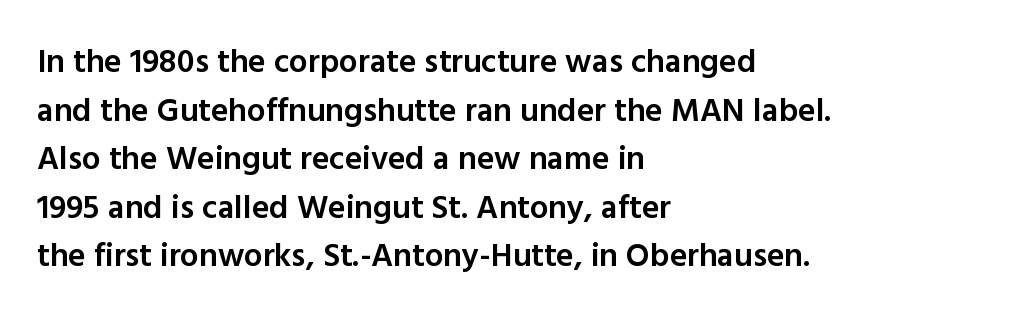
A typesetter would call this leading conventional body-copy spacing. Every stem runs plumb, perpendicular to the baseline. This is sans-serif lettering, the kind often seen on screens and signage. You could call the tracking neutral — neither tight nor loose.
